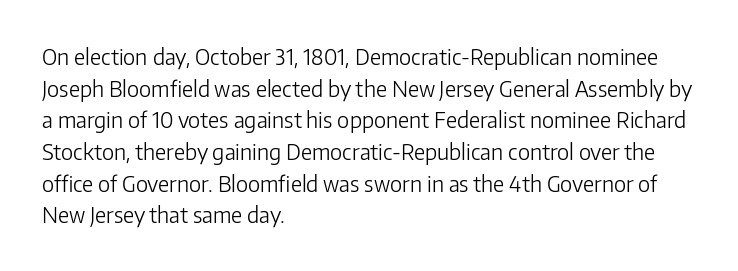
Q: Is the text bold? A: No.
Q: Is the text italic (slanted)? A: No, it is upright.
Q: Is the text underlined? A: No.
Q: How is the paragraph aligned? A: Left-aligned.
Q: Is the spacing between letters normal or unusually wide? A: Normal.
Q: Is the spacing between lines tight, normal or loose? A: Normal.
